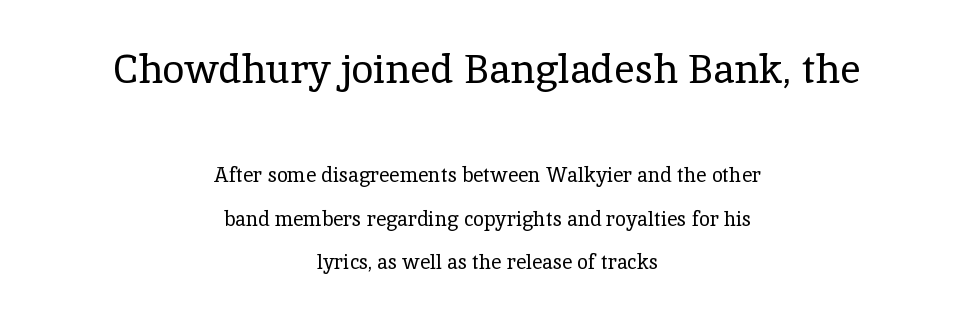
Bold? No — there's no thickening of the strokes. Note the varied advance widths — an 'i' is clearly narrower than an 'm'. Leading: increased. One-word summary of the alignment: center. Which of the two is more prominent by size? The first, at the top. A typesetter would label this face a serif.
